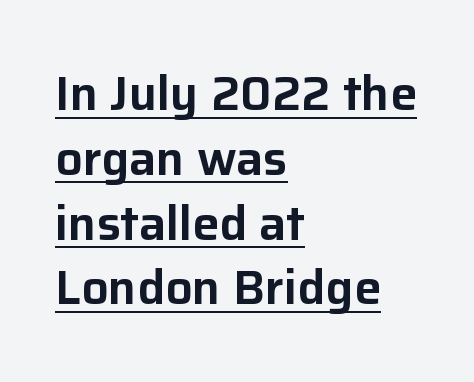
{"serif": "no", "italic": "no", "width": "normal", "stroke_contrast": "low", "x_height": "medium", "monospaced": "no", "underline": "yes", "align": "left", "line_spacing": "normal", "line_spacing_ratio": 1.35, "letter_spacing": "normal", "letter_spacing_em": 0.0, "glyph_px": 48}
